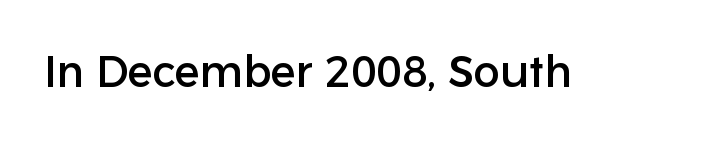
Q: Is the text italic (slanted)? A: No, it is upright.
Q: Is the typeface a serif or a sans-serif typeface? A: Sans-serif.
Q: Is the text underlined? A: No.
Q: Is the spacing between letters normal or unusually wide? A: Normal.
Q: Width (condensed, normal, or wide)? A: Normal.
Q: Stroke contrast? A: Low.
Q: x-height? A: Medium.
Q: Monospaced? A: No.
